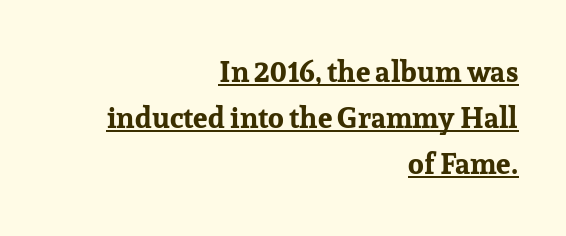
{"serif": "yes", "italic": "no", "bold": "yes", "weight": "bold", "width": "normal", "stroke_contrast": "low", "x_height": "medium", "monospaced": "no", "underline": "yes", "align": "right", "line_spacing": "normal", "line_spacing_ratio": 1.59, "letter_spacing": "normal", "letter_spacing_em": 0.0, "glyph_px": 29}
